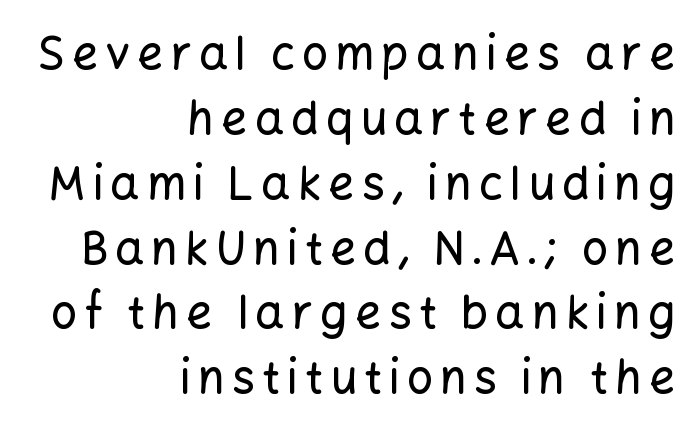
The image shows 46 px sans-serif type, upright; set right-aligned, normal line spacing (1.41x), not underlined; low stroke contrast and a medium x-height.
